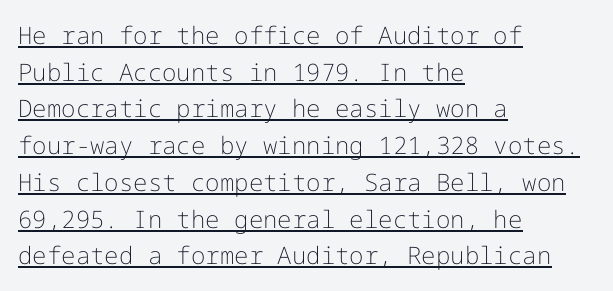
{"italic": "no", "bold": "no", "underline": "yes", "align": "left", "line_spacing": "normal", "line_spacing_ratio": 1.53, "letter_spacing": "normal", "letter_spacing_em": 0.0, "glyph_px": 24}
